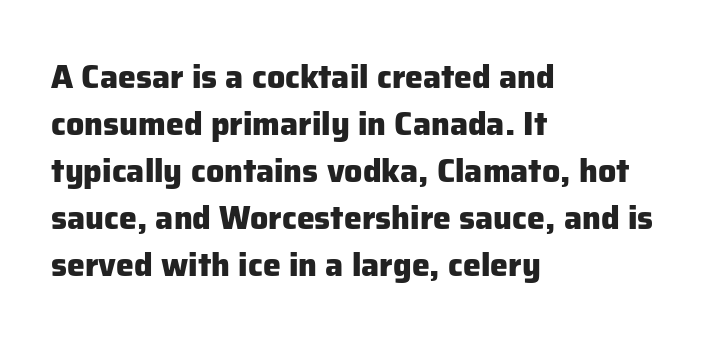
Q: Is the text bold? A: Yes.
Q: Is the text italic (slanted)? A: No, it is upright.
Q: Is the typeface a serif or a sans-serif typeface? A: Sans-serif.
Q: Is the text underlined? A: No.
Q: How is the paragraph aligned? A: Left-aligned.
Q: Is the spacing between letters normal or unusually wide? A: Normal.
Q: Is the spacing between lines tight, normal or loose? A: Normal.
Q: Width (condensed, normal, or wide)? A: Normal.
Q: Stroke contrast? A: Low.
Q: x-height? A: Medium.
Q: Monospaced? A: No.
